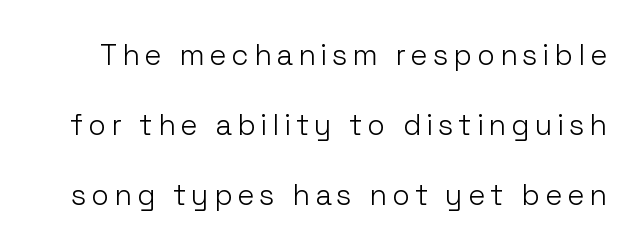
Q: Is the text bold? A: No.
Q: Is the text italic (slanted)? A: No, it is upright.
Q: Is the typeface a serif or a sans-serif typeface? A: Sans-serif.
Q: Is the text underlined? A: No.
Q: Is the spacing between lines tight, normal or loose? A: Loose.
Q: Width (condensed, normal, or wide)? A: Normal.
Q: Stroke contrast? A: Low.
Q: x-height? A: Medium.
Q: Monospaced? A: No.
